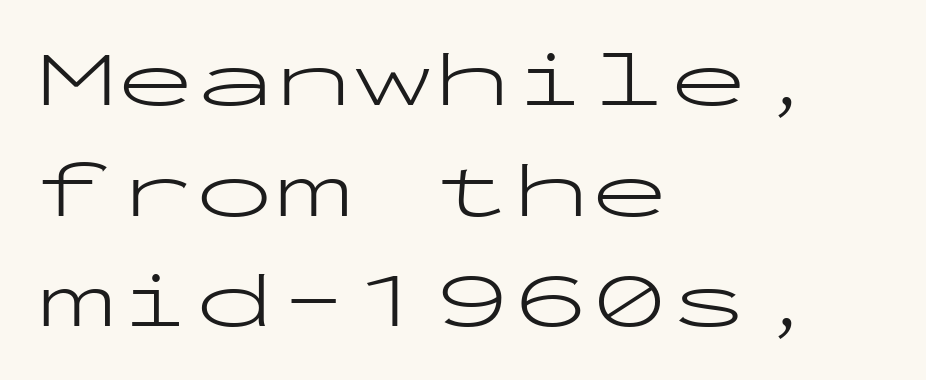
Each row of text sits above clean, open space. Does the type have serifs? No, each stem ends abruptly. Is this a fixed-width face? Yes — each glyph sits in an identical cell. Is the stroke heavy? The answer is a plain regular-or-lighter. Left-aligned paragraph, ragged on the right. Regular leading.
